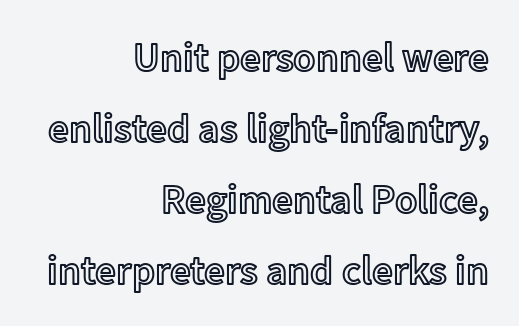
{"italic": "no", "width": "normal", "x_height": "medium", "monospaced": "no", "underline": "no", "align": "right", "line_spacing_ratio": 1.73, "letter_spacing": "normal", "letter_spacing_em": 0.0, "glyph_px": 41}
